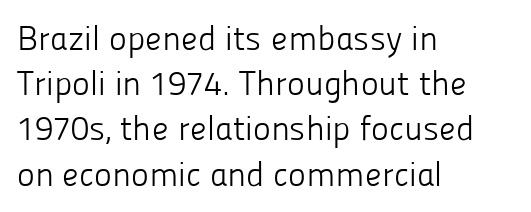
Q: Is the text bold? A: No.
Q: Is the text italic (slanted)? A: No, it is upright.
Q: Is the typeface a serif or a sans-serif typeface? A: Sans-serif.
Q: Is the text underlined? A: No.
Q: How is the paragraph aligned? A: Left-aligned.
Q: Is the spacing between letters normal or unusually wide? A: Normal.
Q: Is the spacing between lines tight, normal or loose? A: Normal.
Q: Width (condensed, normal, or wide)? A: Normal.
Q: Stroke contrast? A: Low.
Q: x-height? A: Medium.
Q: Monospaced? A: No.
